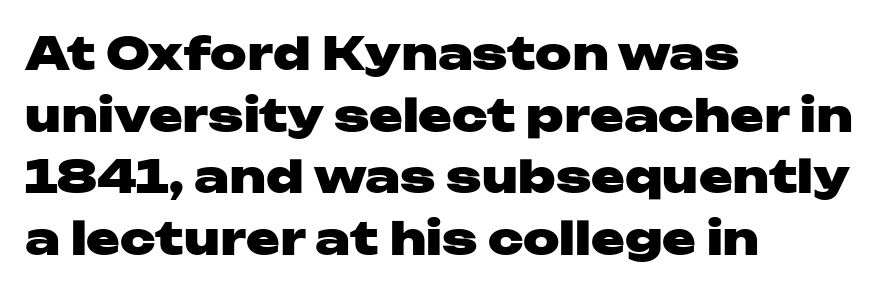
{"serif": "no", "italic": "no", "bold": "yes", "weight": "heavy", "width": "wide", "stroke_contrast": "low", "x_height": "medium", "monospaced": "no", "underline": "no", "align": "left", "line_spacing": "normal", "line_spacing_ratio": 1.37, "letter_spacing": "normal", "letter_spacing_em": 0.0, "glyph_px": 45}
